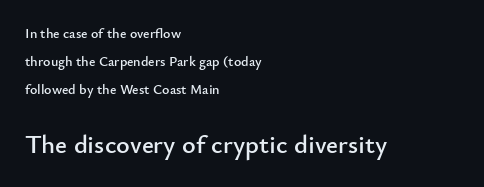
{"italic": "no", "underline": "no", "align": "left", "line_spacing": "loose", "line_spacing_ratio": 1.99, "letter_spacing": "normal", "letter_spacing_em": 0.0, "larger_block": "second", "size_ratio": 1.86, "glyph_px": 26}
